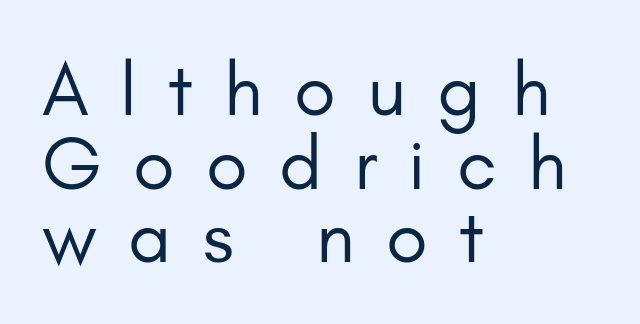
Q: Is the text bold? A: No.
Q: Is the text italic (slanted)? A: No, it is upright.
Q: Is the typeface a serif or a sans-serif typeface? A: Sans-serif.
Q: Is the text underlined? A: No.
Q: How is the paragraph aligned? A: Left-aligned.
Q: Is the spacing between letters normal or unusually wide? A: Unusually wide.
Q: Is the spacing between lines tight, normal or loose? A: Tight.
Q: Width (condensed, normal, or wide)? A: Normal.
Q: Stroke contrast? A: Low.
Q: x-height? A: Small.
Q: Monospaced? A: No.
